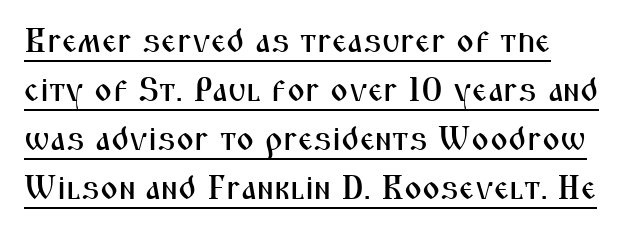
Q: Is the text italic (slanted)? A: No, it is upright.
Q: Is the typeface a serif or a sans-serif typeface? A: Sans-serif.
Q: Is the text underlined? A: Yes.
Q: Is the spacing between letters normal or unusually wide? A: Normal.
Q: Is the spacing between lines tight, normal or loose? A: Normal.
Q: Width (condensed, normal, or wide)? A: Condensed.
Q: Stroke contrast? A: Medium.
Q: x-height? A: Medium.
Q: Monospaced? A: No.
